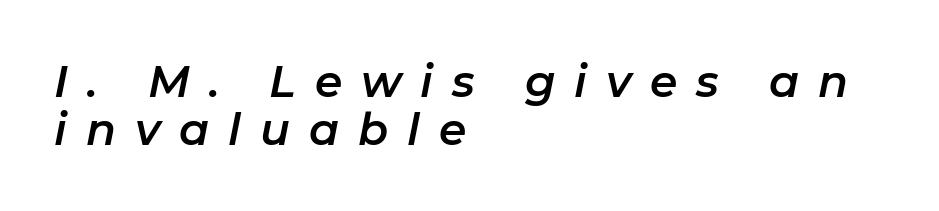
The image shows 44 px text type, italic (leaning right); set left-aligned, tight line spacing (1.09x), unusually wide letter spacing (+0.43 em), not underlined; low stroke contrast and a medium x-height.
